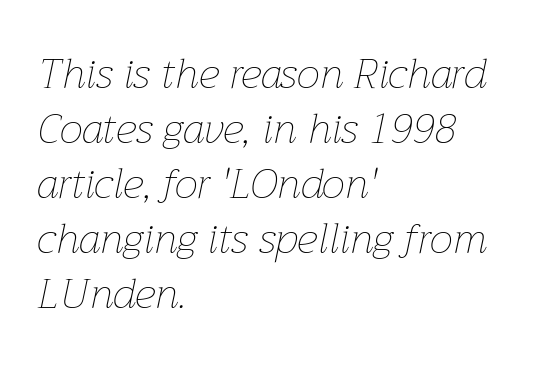
The image shows 42 px thin type, italic (leaning right); set left-aligned, normal line spacing (1.31x), normal letter spacing, not underlined; low stroke contrast and a medium x-height.
